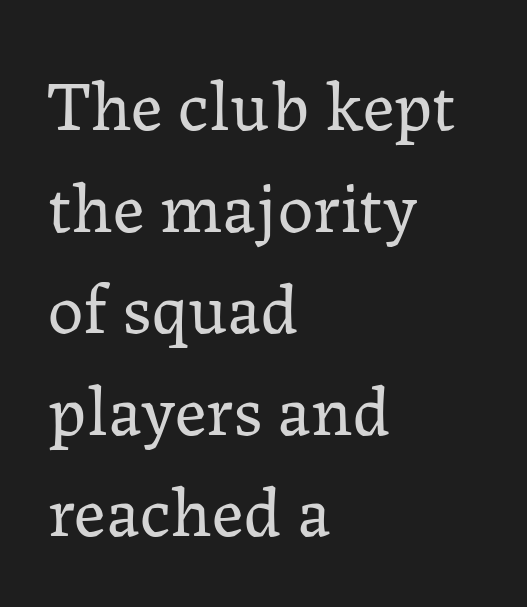
Q: Is the text bold? A: No.
Q: Is the text italic (slanted)? A: No, it is upright.
Q: Is the typeface a serif or a sans-serif typeface? A: Serif.
Q: Is the text underlined? A: No.
Q: How is the paragraph aligned? A: Left-aligned.
Q: Is the spacing between letters normal or unusually wide? A: Normal.
Q: Is the spacing between lines tight, normal or loose? A: Normal.
Q: Width (condensed, normal, or wide)? A: Normal.
Q: Stroke contrast? A: Low.
Q: x-height? A: Medium.
Q: Monospaced? A: No.
